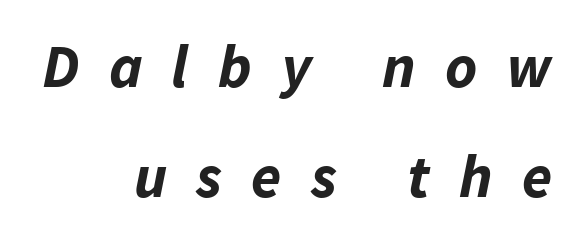
The image shows 61 px bold type, italic (leaning right); set right-aligned, line spacing 1.81x, unusually wide letter spacing (+0.48 em), not underlined; low stroke contrast and a medium x-height.
